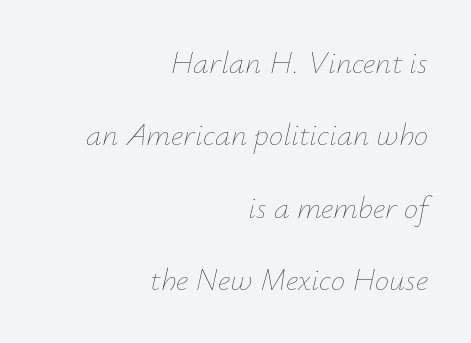
The image shows 32 px thin type, italic (leaning right); set right-aligned, loose line spacing (2.26x), normal letter spacing, not underlined; low stroke contrast and a small x-height.
